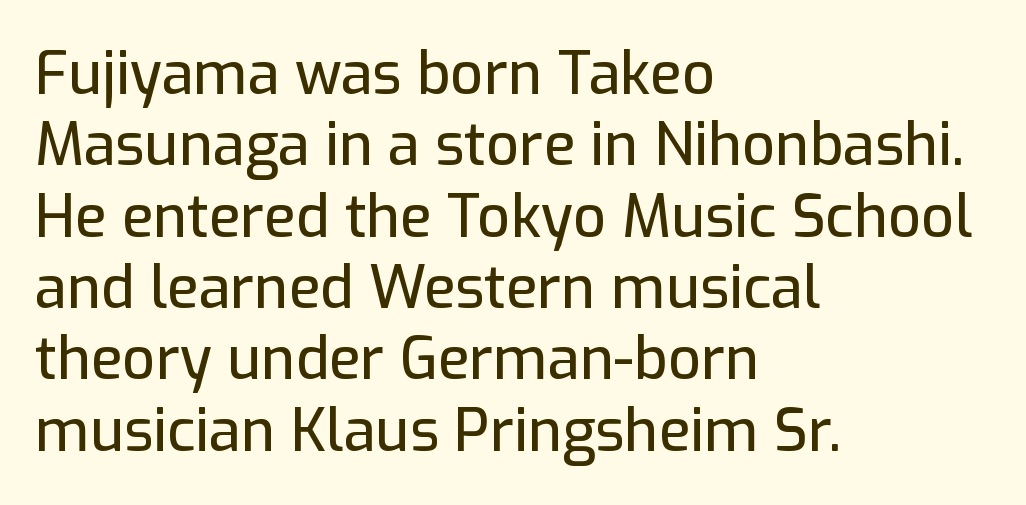
The letters advance in unequal steps, a hallmark of proportional type. A roman cut, with each character standing at attention. The lines are quadded left. The face used here is a sans, in the tradition of grotesques and geometrics.
